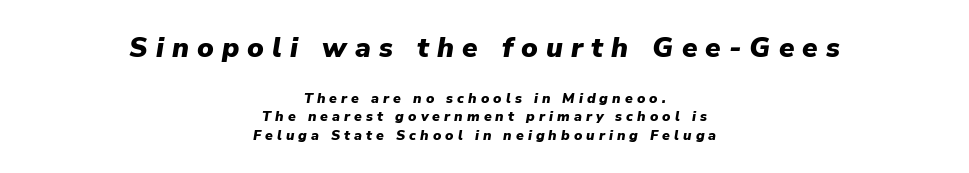
{"italic": "yes", "lean": "right", "slant_degrees": 9, "bold": "yes", "weight": "heavy", "width": "normal", "stroke_contrast": "low", "x_height": "medium", "monospaced": "no", "underline": "no", "align": "center", "line_spacing": "normal", "line_spacing_ratio": 1.33, "letter_spacing": "wide", "letter_spacing_em": 0.29, "larger_block": "first", "size_ratio": 2.0, "glyph_px": 28}
